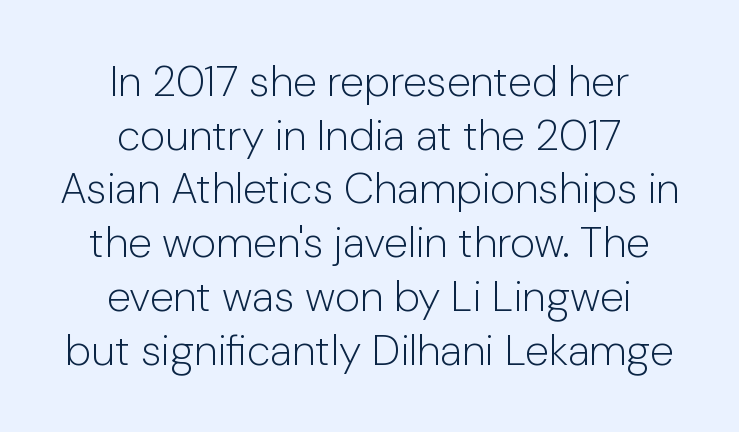
{"serif": "no", "italic": "no", "bold": "no", "weight": "light", "width": "normal", "stroke_contrast": "low", "x_height": "medium", "monospaced": "no", "underline": "no", "align": "center", "line_spacing": "normal", "line_spacing_ratio": 1.25, "letter_spacing": "normal", "letter_spacing_em": 0.0, "glyph_px": 43}
